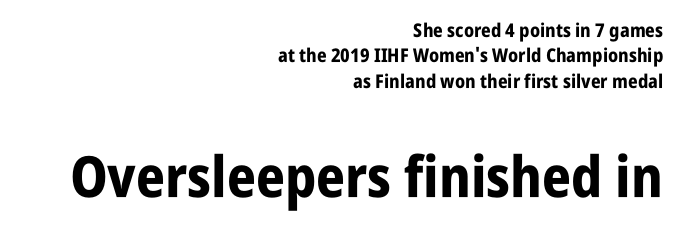
Q: Is the text bold? A: Yes.
Q: Is the text italic (slanted)? A: No, it is upright.
Q: Is the typeface a serif or a sans-serif typeface? A: Sans-serif.
Q: Is the text underlined? A: No.
Q: How is the paragraph aligned? A: Right-aligned.
Q: Is the spacing between letters normal or unusually wide? A: Normal.
Q: Is the spacing between lines tight, normal or loose? A: Normal.
Q: Which block of text is set in a larger size, the first (top) or the second (bottom)? A: The second (bottom) one.
Q: Width (condensed, normal, or wide)? A: Condensed.
Q: Stroke contrast? A: Low.
Q: x-height? A: Large.
Q: Monospaced? A: No.
